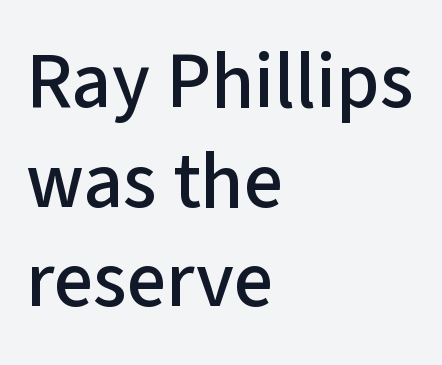
{"serif": "no", "italic": "no", "width": "normal", "stroke_contrast": "low", "x_height": "medium", "monospaced": "no", "underline": "no", "align": "left", "line_spacing": "normal", "line_spacing_ratio": 1.26, "letter_spacing": "normal", "letter_spacing_em": 0.0, "glyph_px": 79}
